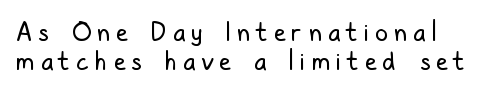
Q: Is the text bold? A: No.
Q: Is the text italic (slanted)? A: No, it is upright.
Q: Is the text underlined? A: No.
Q: How is the paragraph aligned? A: Left-aligned.
Q: Is the spacing between letters normal or unusually wide? A: Unusually wide.
Q: Is the spacing between lines tight, normal or loose? A: Tight.
